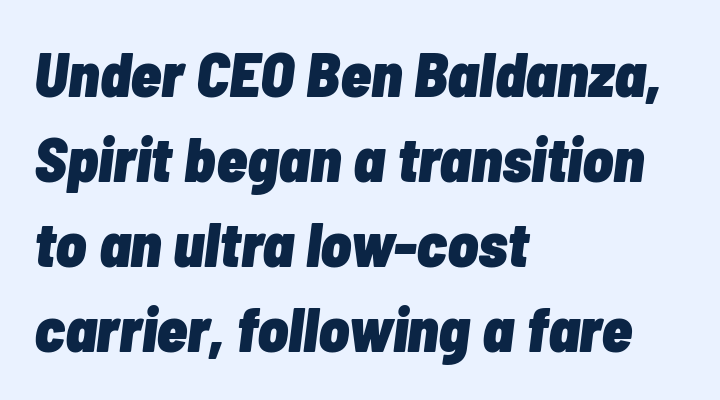
The ragged edge is on the right, which tells us the setting is flush left. The passage shown leans; its letterforms are oblique. Notice how thick the strokes are: this is what a full bold looks like. Spacing verdict: proportional, widths tailored to each character. How would I describe the line gaps? Plain and ordinary.
